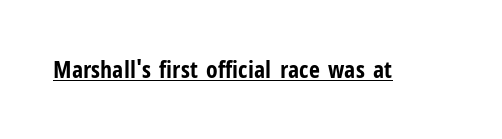
Q: Is the text bold? A: Yes.
Q: Is the text italic (slanted)? A: No, it is upright.
Q: Is the text underlined? A: Yes.
Q: Is the spacing between letters normal or unusually wide? A: Normal.
